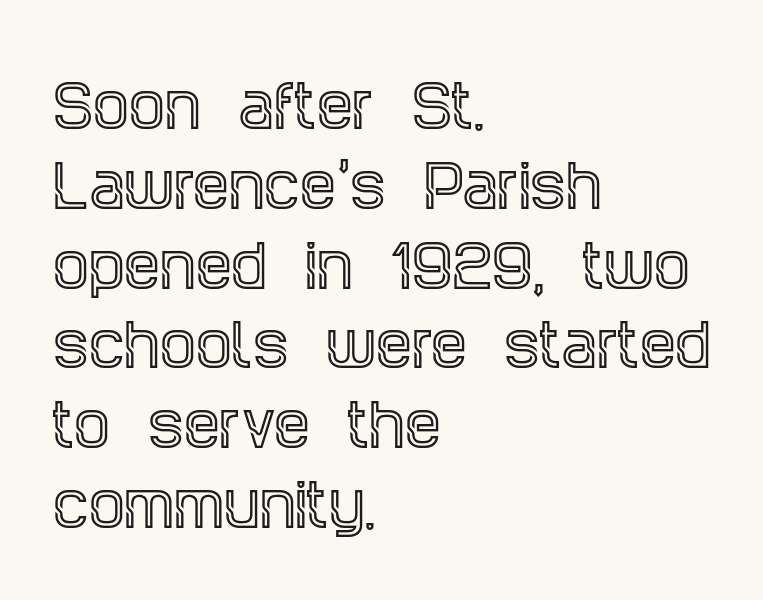
Normally led — the rows are evenly, conventionally spaced. This sample uses an upright cut, with every glyph sitting square on the baseline. Look at the tracking — it's just the regular setting, nothing added. To sum up the face: it has serifs.
